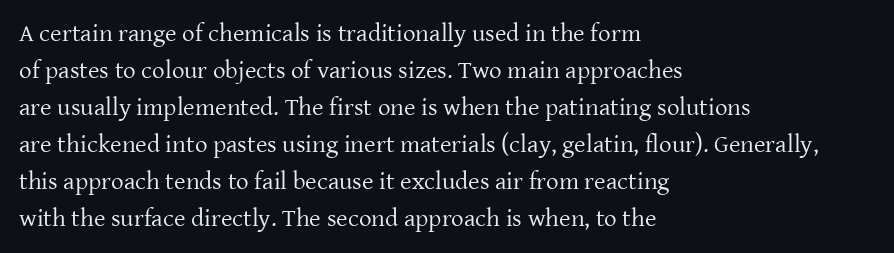
Q: Is the text bold? A: No.
Q: Is the text italic (slanted)? A: No, it is upright.
Q: Is the text underlined? A: No.
Q: How is the paragraph aligned? A: Left-aligned.
Q: Is the spacing between letters normal or unusually wide? A: Normal.
Q: Is the spacing between lines tight, normal or loose? A: Normal.
